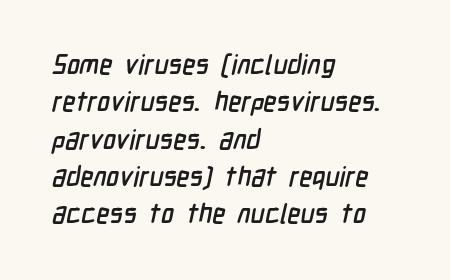
{"underline": "no", "align": "left", "line_spacing": "normal", "line_spacing_ratio": 1.38, "letter_spacing": "normal", "letter_spacing_em": 0.0, "glyph_px": 27}
